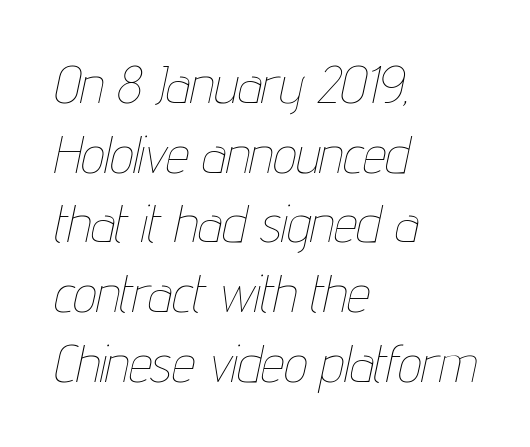
Q: Is the text bold? A: No.
Q: Is the text italic (slanted)? A: Yes, it leans right by about 12 degrees.
Q: Is the text underlined? A: No.
Q: How is the paragraph aligned? A: Left-aligned.
Q: Is the spacing between letters normal or unusually wide? A: Normal.
Q: Is the spacing between lines tight, normal or loose? A: Normal.
Q: Width (condensed, normal, or wide)? A: Condensed.
Q: Stroke contrast? A: Low.
Q: x-height? A: Medium.
Q: Monospaced? A: No.
